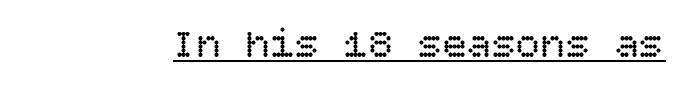
Q: Is the text bold? A: No.
Q: Is the text italic (slanted)? A: No, it is upright.
Q: Is the text underlined? A: Yes.
Q: Is the spacing between letters normal or unusually wide? A: Normal.
Q: Width (condensed, normal, or wide)? A: Normal.
Q: Stroke contrast? A: Low.
Q: x-height? A: Large.
